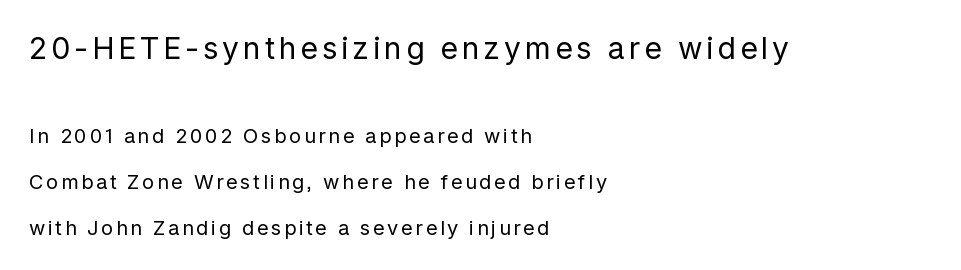
The image shows 30 px regular-weight sans-serif type, upright; set left-aligned, loose line spacing (2.32x), not underlined; the first (top) block is 1.5x larger; low stroke contrast and a medium x-height.
